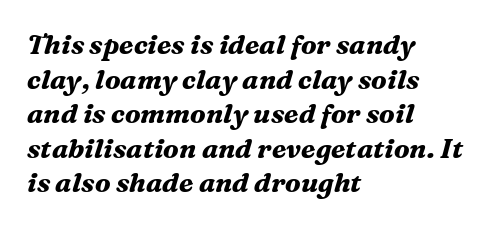
The image shows 27 px bold type, italic (leaning right); set left-aligned, normal line spacing (1.28x), normal letter spacing, not underlined.
